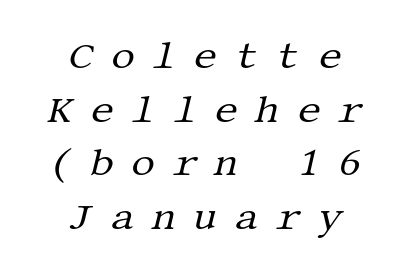
The image shows 38 px regular-weight serif type, italic (leaning right); set centered, normal line spacing (1.41x), unusually wide letter spacing (+0.45 em), not underlined; medium stroke contrast and a large x-height.
